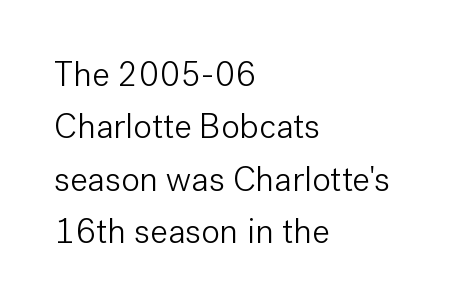
{"serif": "no", "italic": "no", "bold": "no", "weight": "light", "width": "normal", "stroke_contrast": "low", "x_height": "medium", "monospaced": "no", "underline": "no", "align": "left", "line_spacing": "normal", "line_spacing_ratio": 1.5, "letter_spacing": "normal", "letter_spacing_em": 0.0, "glyph_px": 35}
